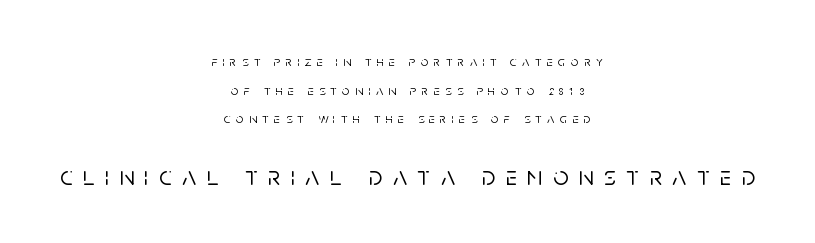
Q: Is the text italic (slanted)? A: No, it is upright.
Q: Is the text underlined? A: No.
Q: How is the paragraph aligned? A: Centered.
Q: Is the spacing between letters normal or unusually wide? A: Unusually wide.
Q: Is the spacing between lines tight, normal or loose? A: Loose.
Q: Which block of text is set in a larger size, the first (top) or the second (bottom)? A: The second (bottom) one.
